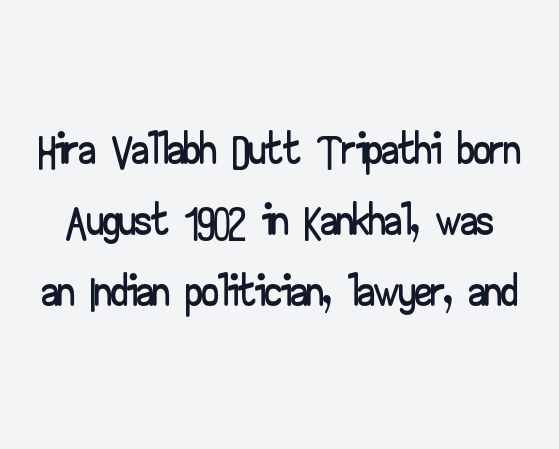
Posture: upright roman. The space between consecutive lines is stingy. The space beneath each line is pristine and unruled. Is this a sans? Yes — the strokes have no serifs.
